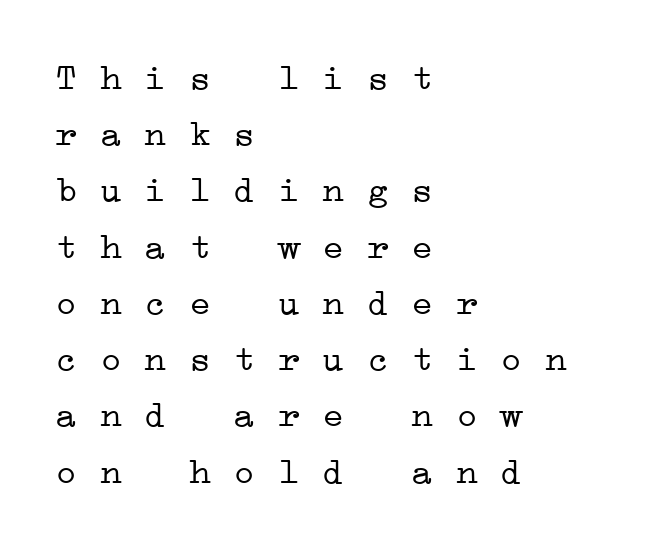
Q: Is the text bold? A: No.
Q: Is the typeface a serif or a sans-serif typeface? A: Serif.
Q: Is the text underlined? A: No.
Q: How is the paragraph aligned? A: Left-aligned.
Q: Is the spacing between letters normal or unusually wide? A: Normal.
Q: Is the spacing between lines tight, normal or loose? A: Normal.
Q: Width (condensed, normal, or wide)? A: Wide.
Q: Stroke contrast? A: Low.
Q: x-height? A: Medium.
Q: Monospaced? A: Yes.
